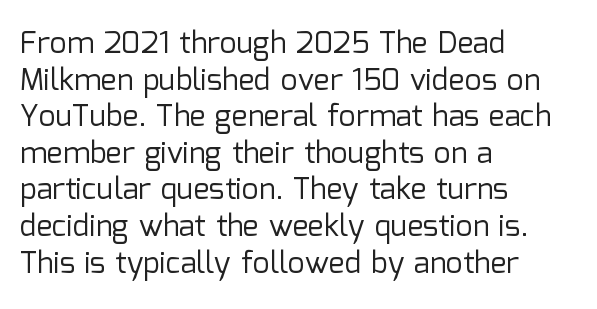
Q: Is the text bold? A: No.
Q: Is the text italic (slanted)? A: No, it is upright.
Q: Is the typeface a serif or a sans-serif typeface? A: Sans-serif.
Q: Is the text underlined? A: No.
Q: How is the paragraph aligned? A: Left-aligned.
Q: Is the spacing between letters normal or unusually wide? A: Normal.
Q: Width (condensed, normal, or wide)? A: Normal.
Q: Stroke contrast? A: Low.
Q: x-height? A: Medium.
Q: Monospaced? A: No.
